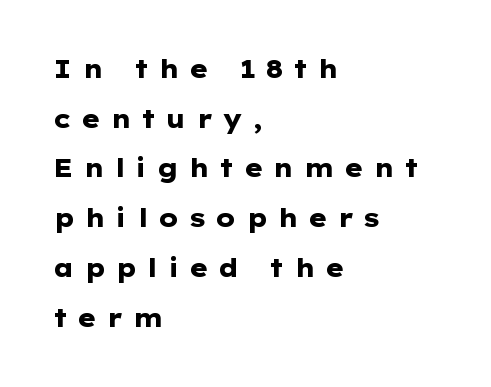
The zone under the glyphs is completely vacant. I'd describe the lettering as bold — thick and assertive. The text block is weighted toward the left margin, trailing off unevenly rightward. Is there any slant? The stems are plumb. There is plenty of visible air inserted between adjacent glyphs.
